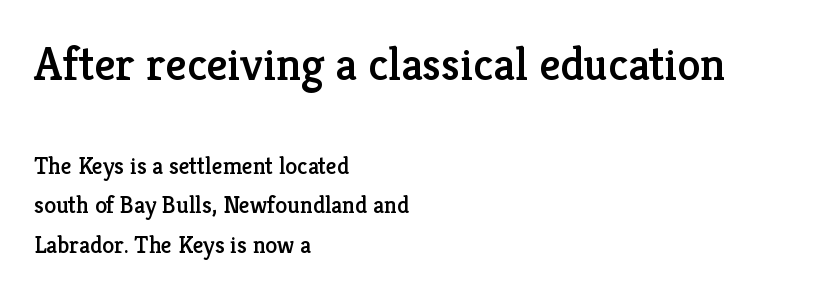
Here the glyphs are tracked normally, forming tight word shapes. The passage is arranged the way most books set body copy — flush left. Unmarked baselines from the first word to the last. This sample has the flowing, uneven cadence of proportional lettering.
